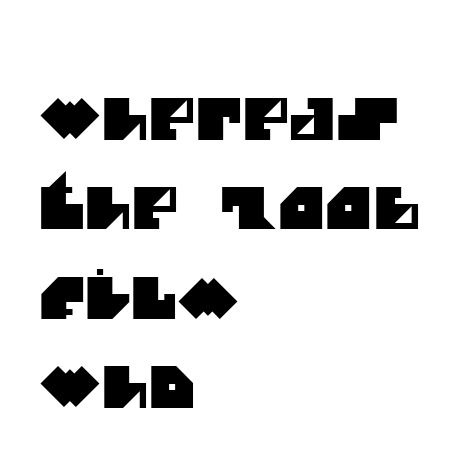
{"serif": "no", "width": "normal", "stroke_contrast": "medium", "x_height": "large", "monospaced": "no", "underline": "no", "align": "left", "line_spacing": "normal", "line_spacing_ratio": 1.57, "letter_spacing": "normal", "letter_spacing_em": 0.0, "glyph_px": 57}
